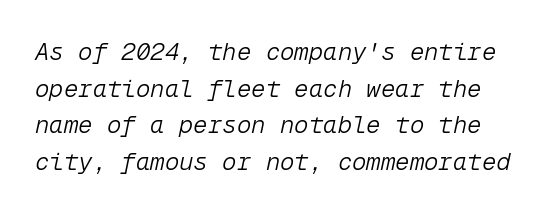
Q: Is the text bold? A: No.
Q: Is the text italic (slanted)? A: Yes, it leans right by about 12 degrees.
Q: Is the text underlined? A: No.
Q: Is the spacing between letters normal or unusually wide? A: Normal.
Q: Is the spacing between lines tight, normal or loose? A: Normal.
